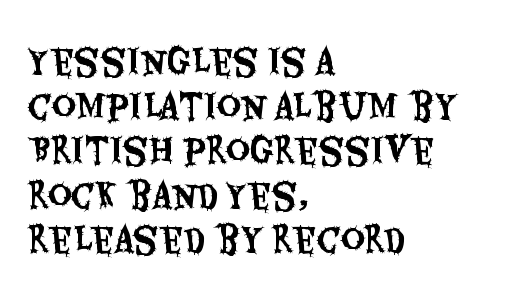
Serifs: no, the terminals of the letterforms are clean. Spacing verdict: proportional, widths tailored to each character. Notice how descenders clear the ascenders below comfortably — that's standard leading. Nobody touched the tracking dial on this one. Anything drawn beneath the words? Only blank space. The paragraph shown leans on its left margin.
